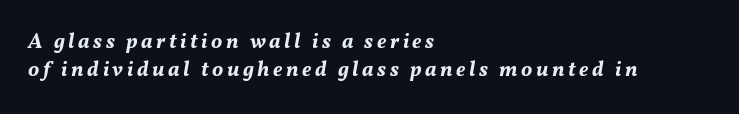
{"italic": "yes", "lean": "right", "slant_degrees": 11, "bold": "yes", "underline": "no", "align": "left", "line_spacing": "normal", "line_spacing_ratio": 1.31, "glyph_px": 21}
